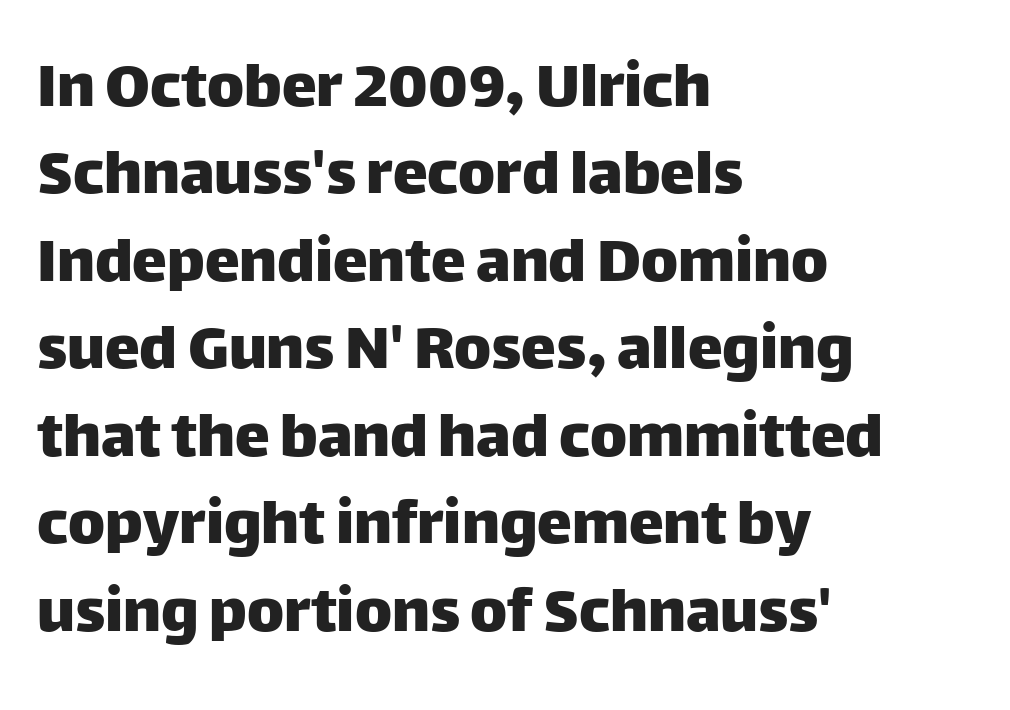
Q: Is the text italic (slanted)? A: No, it is upright.
Q: Is the typeface a serif or a sans-serif typeface? A: Sans-serif.
Q: Is the text underlined? A: No.
Q: How is the paragraph aligned? A: Left-aligned.
Q: Is the spacing between letters normal or unusually wide? A: Normal.
Q: Is the spacing between lines tight, normal or loose? A: Normal.
Q: Width (condensed, normal, or wide)? A: Normal.
Q: Stroke contrast? A: Low.
Q: x-height? A: Large.
Q: Monospaced? A: No.
